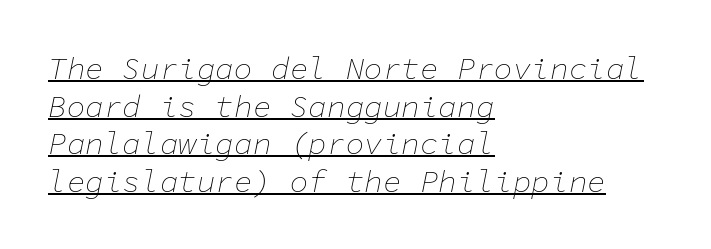
The image shows 31 px thin type, italic (leaning right), monospaced; set left-aligned, line spacing 1.21x, normal letter spacing, underlined; low stroke contrast and a medium x-height.
